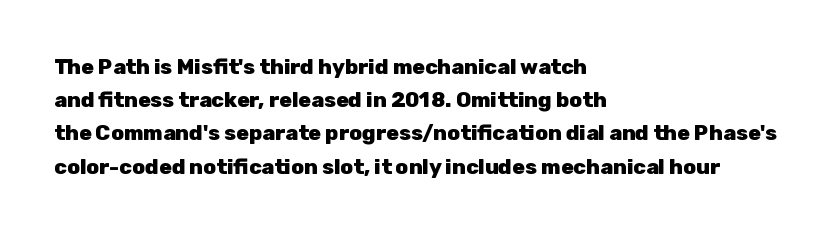
The image shows 21 px bold type, upright; set left-aligned, normal line spacing (1.58x), normal letter spacing, not underlined.
